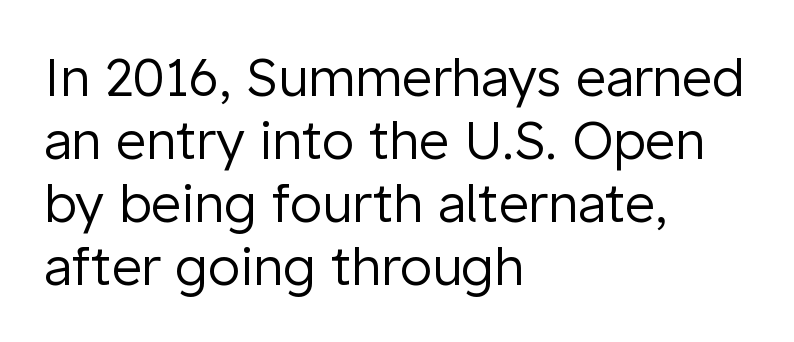
{"serif": "no", "italic": "no", "bold": "no", "weight": "regular", "width": "normal", "stroke_contrast": "low", "x_height": "medium", "monospaced": "no", "underline": "no", "align": "left", "line_spacing_ratio": 1.21, "letter_spacing": "normal", "letter_spacing_em": 0.0, "glyph_px": 52}
